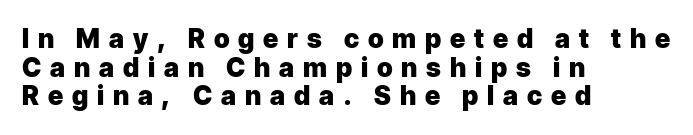
Q: Is the text bold? A: Yes.
Q: Is the text italic (slanted)? A: No, it is upright.
Q: Is the text underlined? A: No.
Q: How is the paragraph aligned? A: Left-aligned.
Q: Is the spacing between letters normal or unusually wide? A: Unusually wide.
Q: Is the spacing between lines tight, normal or loose? A: Tight.
